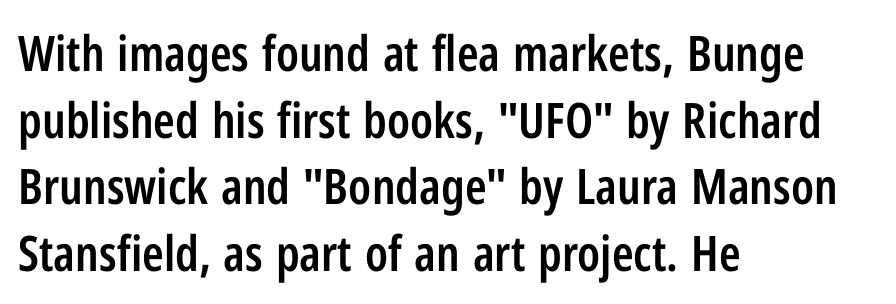
The image shows 49 px semibold, condensed sans-serif type, upright; set left-aligned, normal line spacing (1.36x), normal letter spacing, not underlined; low stroke contrast and a medium x-height.
